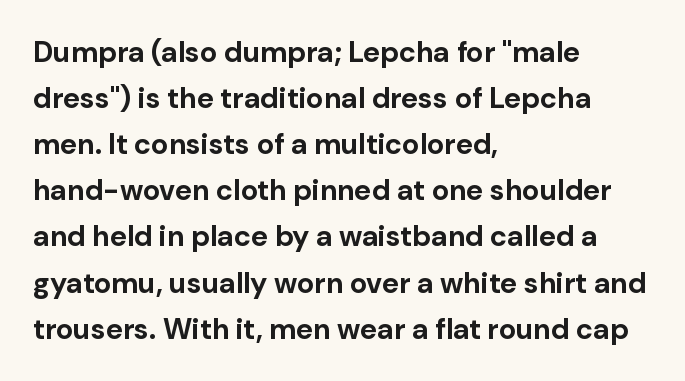
Q: Is the text bold? A: Yes.
Q: Is the text italic (slanted)? A: No, it is upright.
Q: Is the typeface a serif or a sans-serif typeface? A: Sans-serif.
Q: Is the text underlined? A: No.
Q: How is the paragraph aligned? A: Left-aligned.
Q: Is the spacing between letters normal or unusually wide? A: Normal.
Q: Is the spacing between lines tight, normal or loose? A: Normal.
Q: Width (condensed, normal, or wide)? A: Normal.
Q: Stroke contrast? A: Low.
Q: x-height? A: Medium.
Q: Monospaced? A: No.
